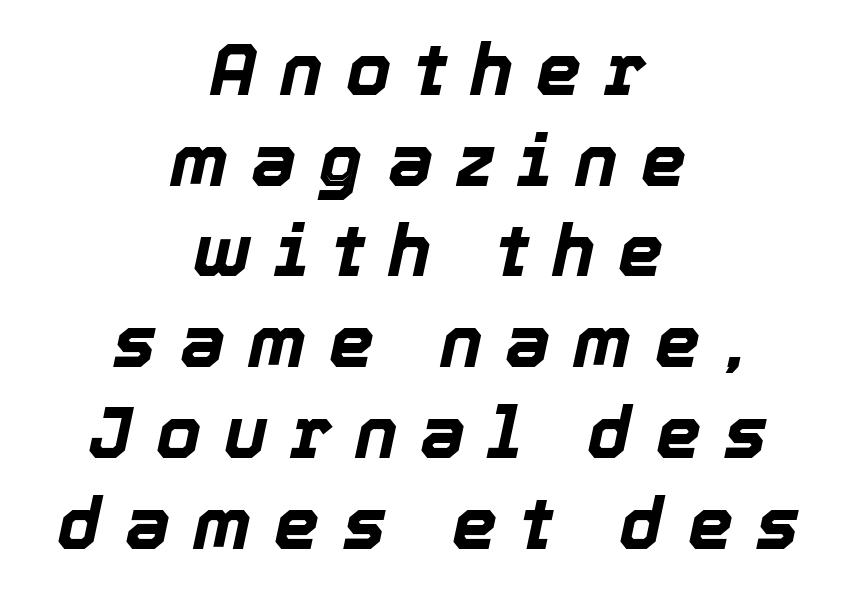
Horizontally, the lines are justified to the midpoint only. Style check: oblique. In terms of leading, this rendering sits right in the middle. Proportional: the letters do not fall into vertical columns.
